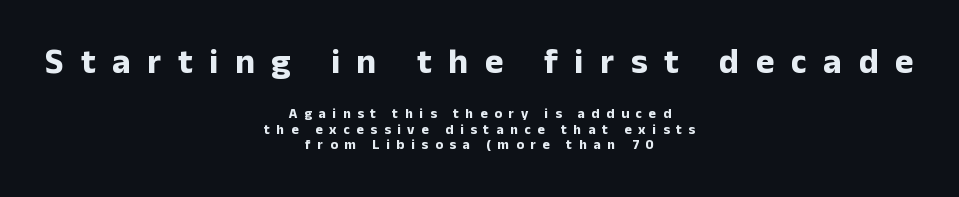
The image shows 35 px bold sans-serif type, upright; set centered, tight line spacing (1.1x), unusually wide letter spacing (+0.48 em), not underlined; the first (top) block is 2.5x larger; low stroke contrast and a medium x-height.
